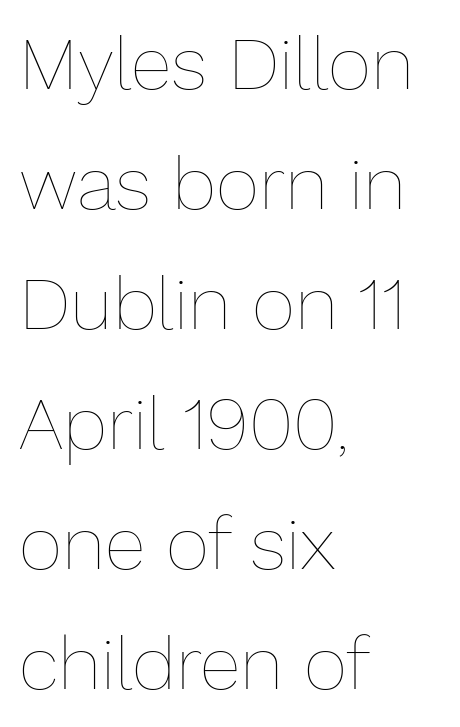
The image shows 75 px thin type, upright; set left-aligned, normal line spacing (1.6x), normal letter spacing, not underlined; low stroke contrast and a medium x-height.
